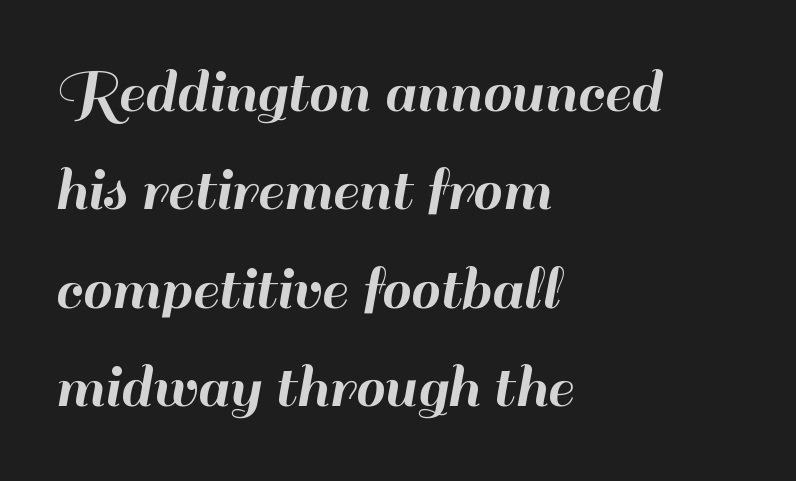
Q: Is the text italic (slanted)? A: Yes.
Q: Is the typeface a serif or a sans-serif typeface? A: Sans-serif.
Q: Is the text underlined? A: No.
Q: How is the paragraph aligned? A: Left-aligned.
Q: Is the spacing between letters normal or unusually wide? A: Normal.
Q: Is the spacing between lines tight, normal or loose? A: Normal.
Q: Width (condensed, normal, or wide)? A: Normal.
Q: Stroke contrast? A: High.
Q: x-height? A: Small.
Q: Monospaced? A: No.
